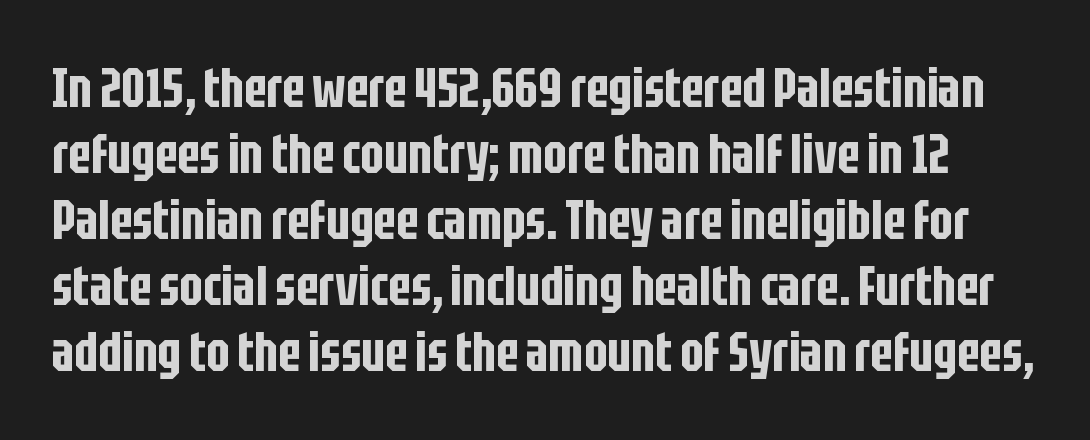
The image shows 55 px condensed sans-serif type, upright; set line spacing 1.2x, normal letter spacing, not underlined; low stroke contrast and a large x-height.
